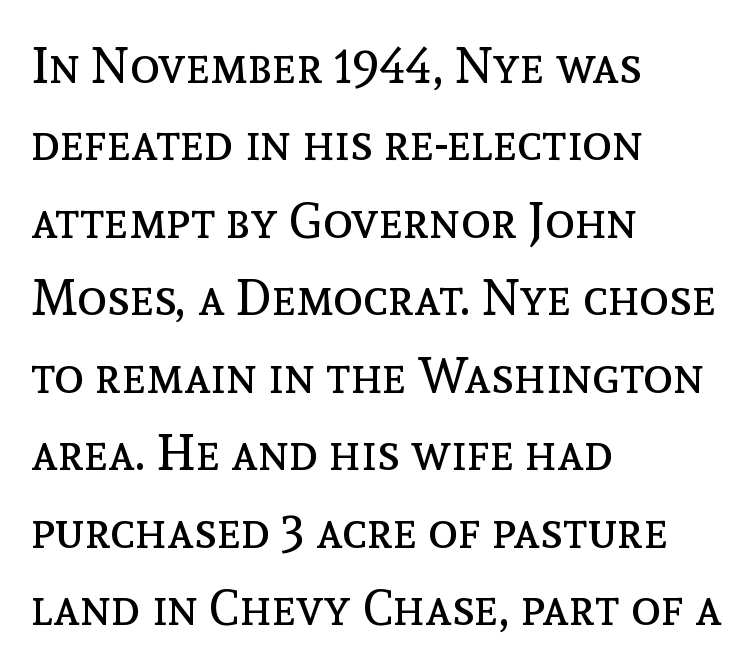
{"italic": "no", "bold": "no", "weight": "regular", "width": "normal", "x_height": "medium", "monospaced": "no", "underline": "no", "align": "left", "line_spacing": "normal", "line_spacing_ratio": 1.55, "letter_spacing": "normal", "letter_spacing_em": 0.0, "glyph_px": 50}
